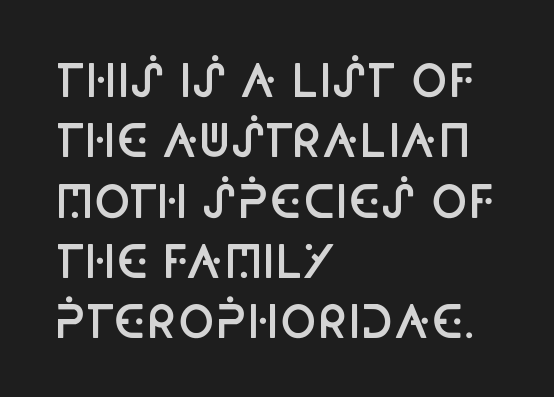
All the whitespace from short lines collects on the right. Posture: upright roman. This is the in-between weight designers call semibold or demi. Honestly, the letter spacing is just normal — you wouldn't notice it.
